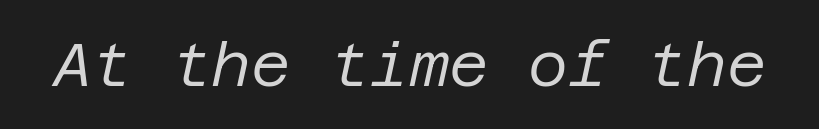
Q: Is the text bold? A: No.
Q: Is the text italic (slanted)? A: Yes, it leans right by about 12 degrees.
Q: Is the text underlined? A: No.
Q: Is the spacing between letters normal or unusually wide? A: Normal.
Q: Width (condensed, normal, or wide)? A: Normal.
Q: Stroke contrast? A: Low.
Q: x-height? A: Large.
